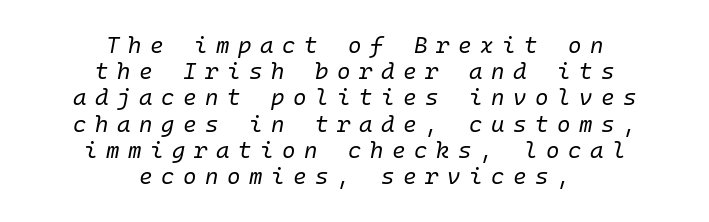
The image shows 23 px text type, italic (leaning right); set centered, tight line spacing (1.14x), unusually wide letter spacing (+0.37 em), not underlined.
